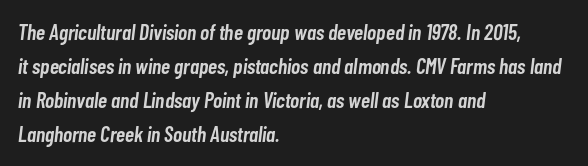
Honestly, the letter spacing is just normal — you wouldn't notice it. Every character sits at an angle, as italics do. Regarding leading, the lines here are spaced in the standard way. Alignment: flush left. Each glyph is drawn with semibold strokes, heavier than normal yet not fully bold.
